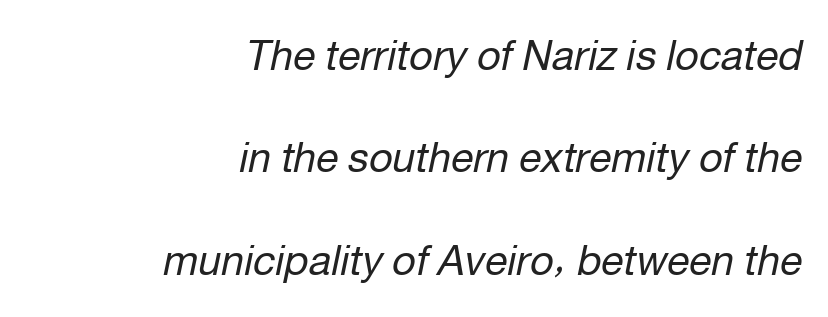
Q: Is the text bold? A: No.
Q: Is the text italic (slanted)? A: Yes, it leans right by about 12 degrees.
Q: Is the text underlined? A: No.
Q: How is the paragraph aligned? A: Right-aligned.
Q: Is the spacing between letters normal or unusually wide? A: Normal.
Q: Is the spacing between lines tight, normal or loose? A: Loose.
Q: Width (condensed, normal, or wide)? A: Normal.
Q: Stroke contrast? A: Low.
Q: x-height? A: Medium.
Q: Monospaced? A: No.
